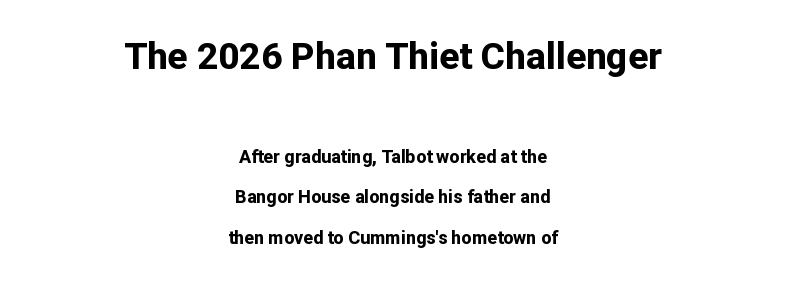
You can tell it's not italic because the verticals are truly vertical. The text block is weighted toward neither margin, spreading evenly from the middle. The rendering uses natural spacing where letterforms have individual widths. What kind of face is this? One without serifs — a sans. The horizontal fit of the characters is conventional and even. The rendering uses a bold face; every stroke is thick and dark.
